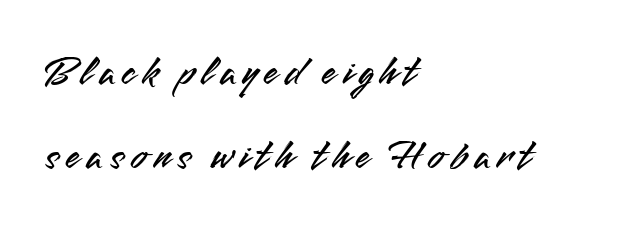
Q: Is the text italic (slanted)? A: Yes.
Q: Is the typeface a serif or a sans-serif typeface? A: Sans-serif.
Q: Is the text underlined? A: No.
Q: How is the paragraph aligned? A: Left-aligned.
Q: Is the spacing between lines tight, normal or loose? A: Loose.
Q: Width (condensed, normal, or wide)? A: Normal.
Q: Stroke contrast? A: Medium.
Q: x-height? A: Small.
Q: Monospaced? A: No.
